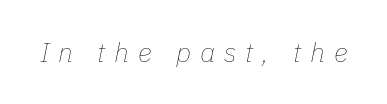
The image shows 27 px text type, italic (leaning right); set unusually wide letter spacing (+0.33 em), not underlined.
